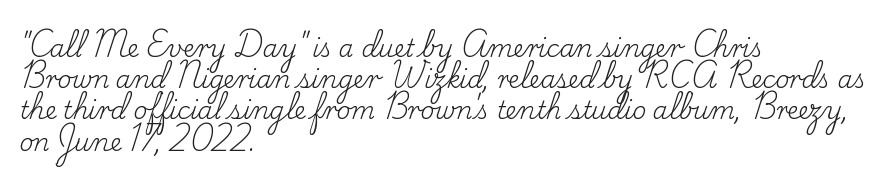
Q: Is the text bold? A: No.
Q: Is the text italic (slanted)? A: Yes.
Q: Is the text underlined? A: No.
Q: How is the paragraph aligned? A: Left-aligned.
Q: Is the spacing between letters normal or unusually wide? A: Normal.
Q: Is the spacing between lines tight, normal or loose? A: Normal.
